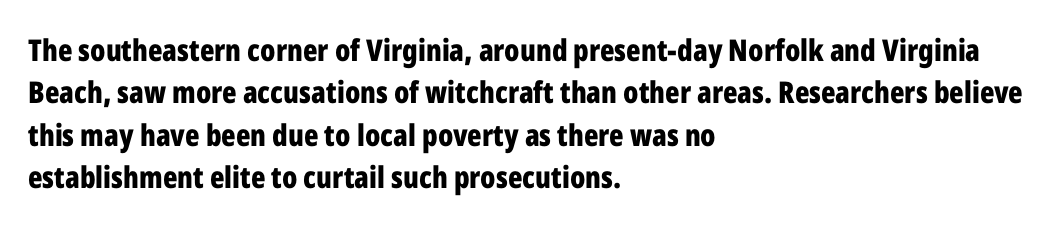
This sample uses a sans-serif face. Summary of vertical rhythm: regular, with standard interline spacing. The strokes are fattened all the way to bold. Posture: upright roman. The letterforms sit shoulder to shoulder at normal distance. Alignment: flush left.
